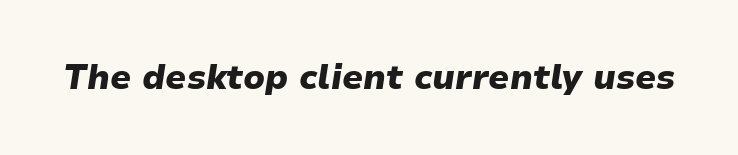
The image shows 34 px heavy type, italic (leaning right); set normal letter spacing, not underlined; low stroke contrast and a medium x-height.
